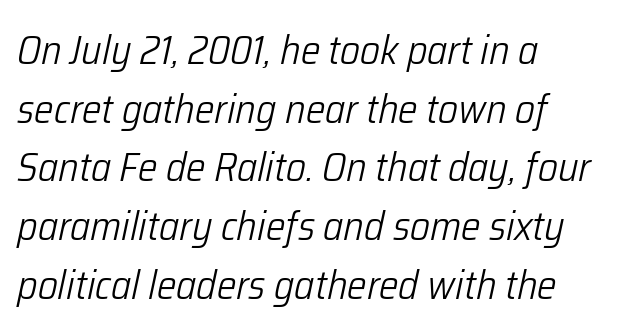
Has an underline been added? It has not. How are the letters spaced? Ordinarily, with no added tracking. Reading down the column, the eye jumps a familiar distance to each next line. The glyphs look as if they've been sheared to an angle. You could not count columns in this text — the font is proportionally spaced.
